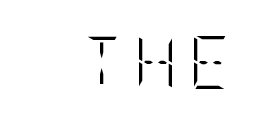
{"italic": "no", "bold": "no", "weight": "light", "width": "condensed", "stroke_contrast": "low", "x_height": "large", "underline": "no", "letter_spacing": "wide", "letter_spacing_em": 0.21, "glyph_px": 53}
